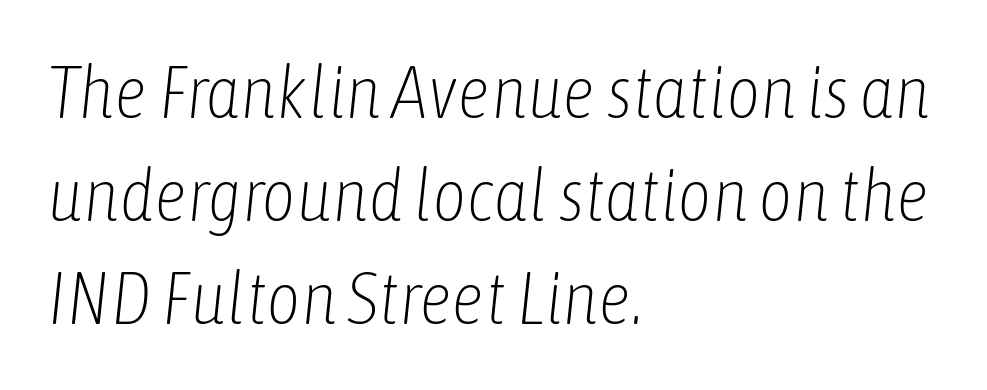
The image shows 74 px light, condensed type, italic (leaning right); set left-aligned, normal line spacing (1.39x), normal letter spacing, not underlined; low stroke contrast and a medium x-height.
